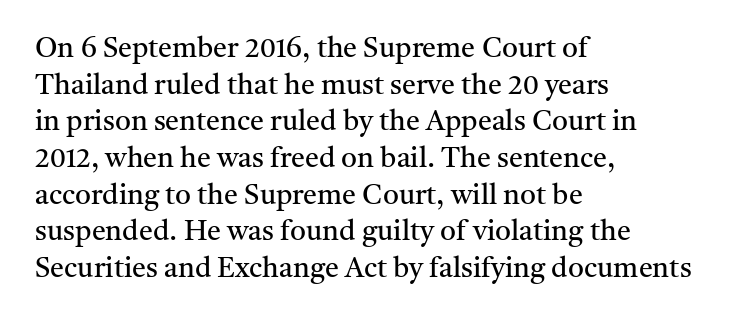
Is there any slant? The stems are plumb. These lines stack with their left ends in a neat column. The string is rendered with underlining switched off. Tracking here is standard; glyphs follow each other at the usual distance. Vertical stems look standard width or narrower in stroke.
